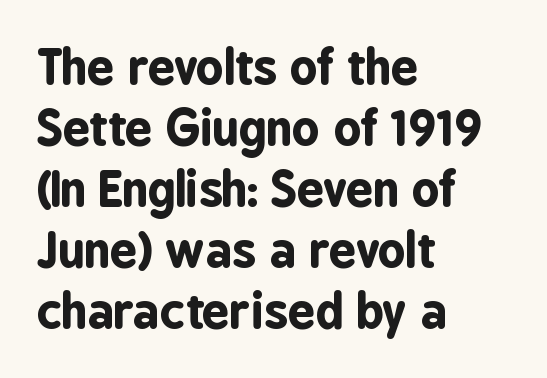
The space directly below the letters is spotless. Inter-character spacing is left at the font's built-in metrics. The typeface chosen for these lines omits serifs. Compared with a centered layout, this one pins lines to the left instead. I'd describe the lettering as bold — thick and assertive.
